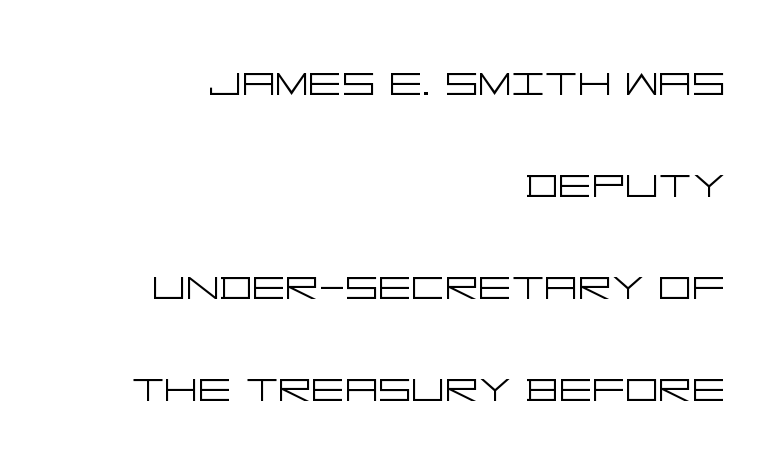
A clean baseline with only descenders dipping below it. These lines are composed in type without serifs. Loosely led — the rows are spread out. Words appear dense and cohesive because spacing is normal. Each line ends at the same right margin while the left side varies. Heaviness? Minimal to ordinary, like unemphasized prose.
